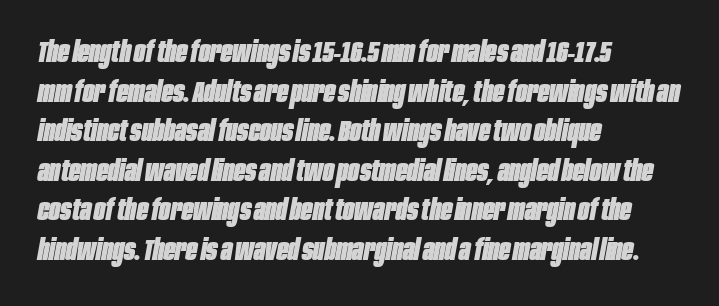
Q: Is the text bold? A: Yes.
Q: Is the text italic (slanted)? A: Yes, it leans right by about 10 degrees.
Q: Is the text underlined? A: No.
Q: How is the paragraph aligned? A: Left-aligned.
Q: Is the spacing between letters normal or unusually wide? A: Normal.
Q: Is the spacing between lines tight, normal or loose? A: Normal.
Q: Width (condensed, normal, or wide)? A: Condensed.
Q: Stroke contrast? A: Low.
Q: x-height? A: Large.
Q: Monospaced? A: No.
